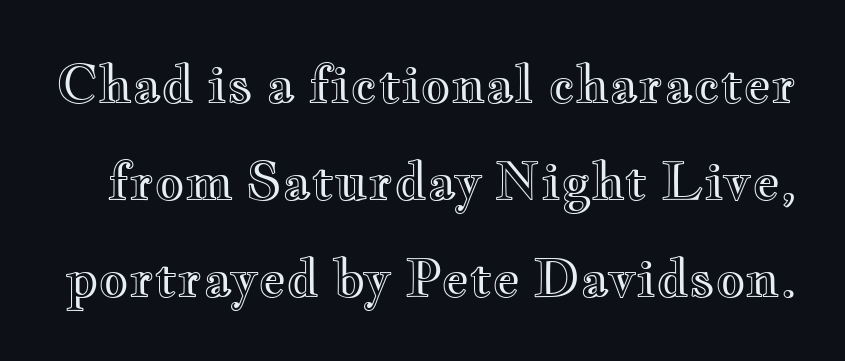
Q: Is the text italic (slanted)? A: No, it is upright.
Q: Is the text underlined? A: No.
Q: Is the spacing between letters normal or unusually wide? A: Normal.
Q: Width (condensed, normal, or wide)? A: Wide.
Q: x-height? A: Small.
Q: Monospaced? A: No.
